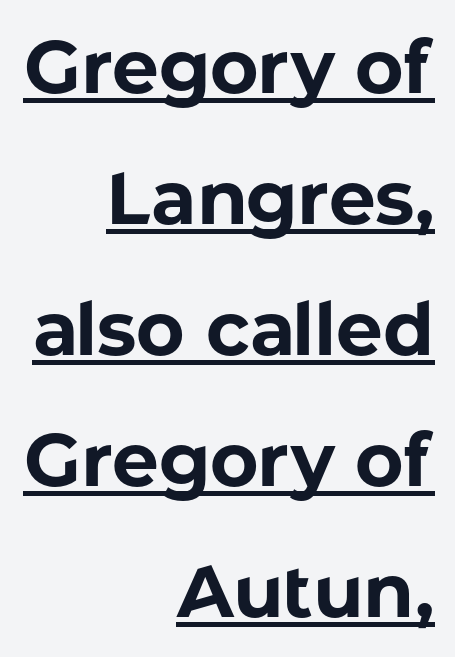
{"serif": "no", "italic": "no", "bold": "yes", "weight": "bold", "width": "normal", "stroke_contrast": "low", "x_height": "medium", "monospaced": "no", "underline": "yes", "align": "right", "line_spacing_ratio": 1.77, "letter_spacing": "normal", "letter_spacing_em": 0.0, "glyph_px": 74}
